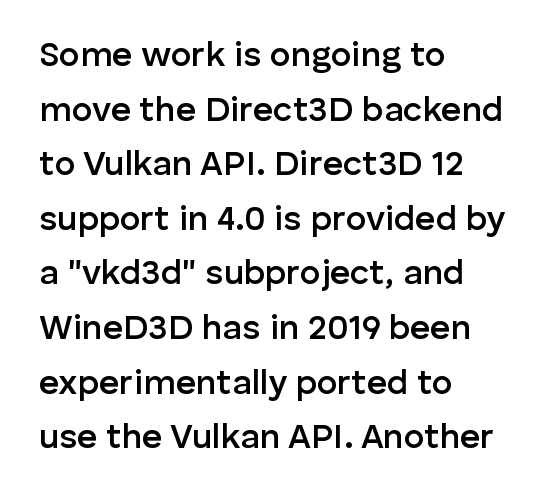
{"serif": "no", "italic": "no", "bold": "semi", "weight": "semibold", "width": "normal", "stroke_contrast": "low", "x_height": "medium", "monospaced": "no", "underline": "no", "align": "left", "line_spacing": "normal", "line_spacing_ratio": 1.56, "letter_spacing": "normal", "letter_spacing_em": 0.0, "glyph_px": 35}
